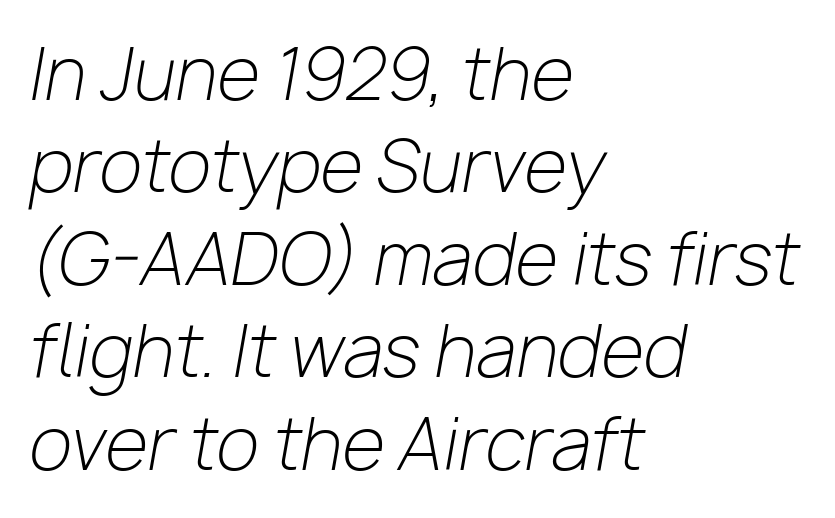
{"italic": "yes", "lean": "right", "slant_degrees": 10, "bold": "no", "weight": "light", "width": "normal", "stroke_contrast": "low", "x_height": "medium", "monospaced": "no", "underline": "no", "align": "left", "line_spacing": "normal", "line_spacing_ratio": 1.32, "letter_spacing": "normal", "letter_spacing_em": 0.0, "glyph_px": 70}
